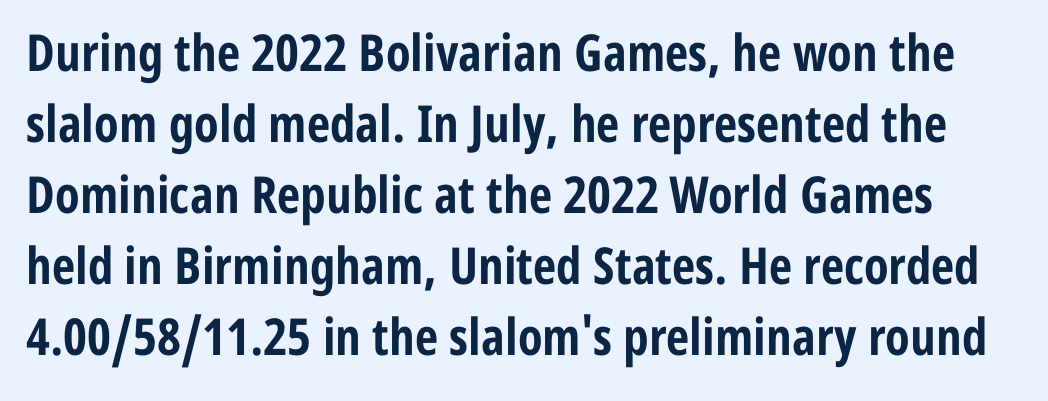
These lines were composed using upright roman letters. Unlike a traditional serif, this face leaves its strokes unadorned. Is there much room between lines? A standard amount, neither cramped nor airy. You could not count columns in this text — the font is proportionally spaced.
